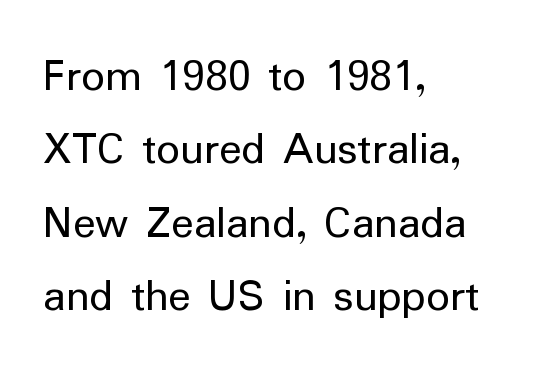
Q: Is the text bold? A: No.
Q: Is the text italic (slanted)? A: No, it is upright.
Q: Is the typeface a serif or a sans-serif typeface? A: Sans-serif.
Q: Is the text underlined? A: No.
Q: How is the paragraph aligned? A: Left-aligned.
Q: Is the spacing between letters normal or unusually wide? A: Normal.
Q: Is the spacing between lines tight, normal or loose? A: Normal.
Q: Width (condensed, normal, or wide)? A: Normal.
Q: Stroke contrast? A: Low.
Q: x-height? A: Medium.
Q: Monospaced? A: No.
